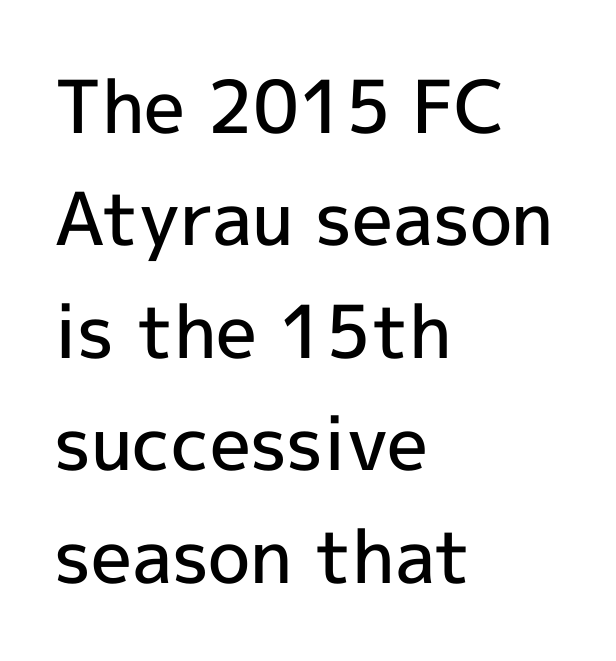
The image shows 73 px semibold sans-serif type, upright; set left-aligned, normal line spacing (1.54x), normal letter spacing, not underlined; a medium x-height.
